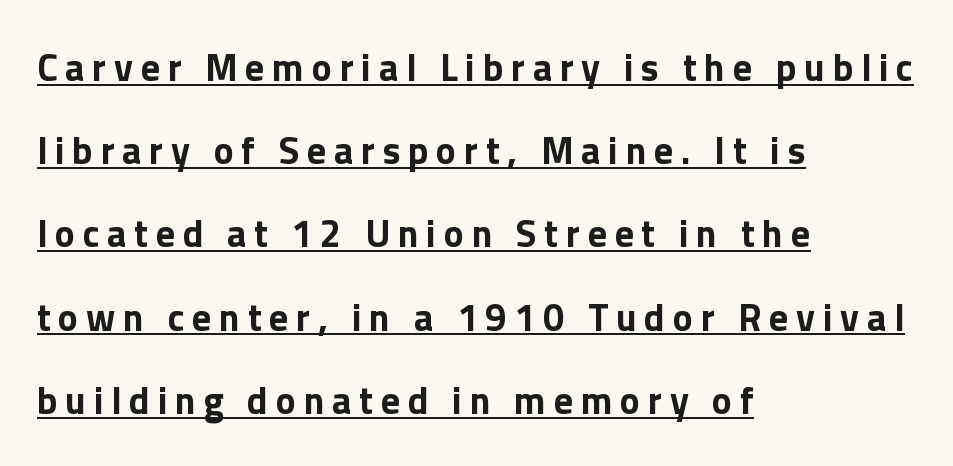
The image shows 38 px bold sans-serif type, upright; set left-aligned, loose line spacing (2.19x), unusually wide letter spacing (+0.2 em), underlined; a medium x-height.
